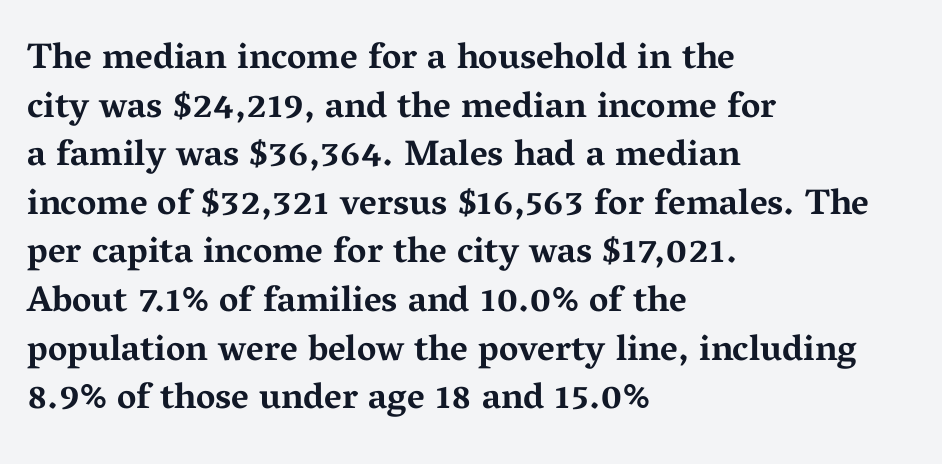
The image shows 36 px bold, wide serif type, upright; set left-aligned, normal line spacing (1.35x), normal letter spacing, not underlined; medium stroke contrast and a medium x-height.
